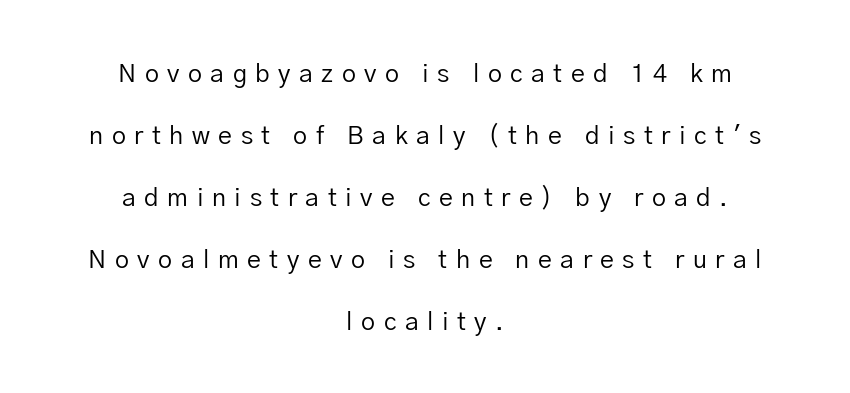
Q: Is the text bold? A: No.
Q: Is the text italic (slanted)? A: No, it is upright.
Q: Is the text underlined? A: No.
Q: How is the paragraph aligned? A: Centered.
Q: Is the spacing between letters normal or unusually wide? A: Unusually wide.
Q: Is the spacing between lines tight, normal or loose? A: Loose.
